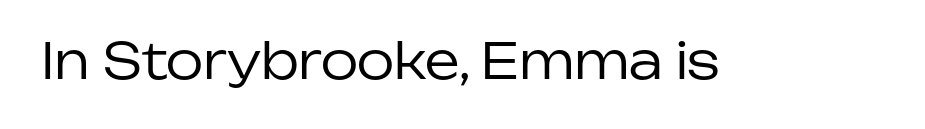
The image shows 49 px regular-weight sans-serif type, upright; set normal letter spacing, not underlined; low stroke contrast and a medium x-height.
